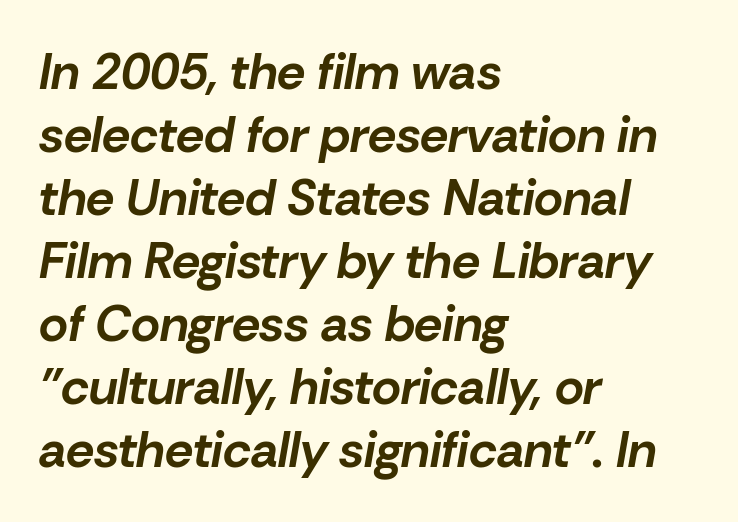
The image shows 50 px bold type, italic (leaning right); set left-aligned, normal line spacing (1.26x), normal letter spacing, not underlined; low stroke contrast and a medium x-height.
